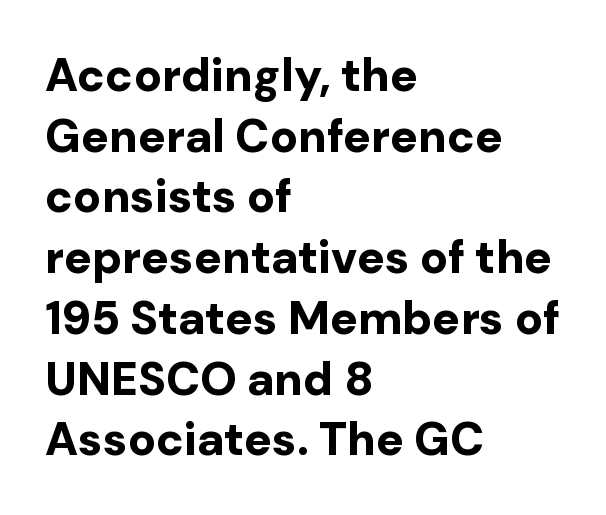
A bare baseline throughout the passage. No italicization has been applied; the sample stays upright. Classification — sans serif. Teacher's note: observe the even left margin — that is flush-left alignment. The designer left line spacing at the default.
